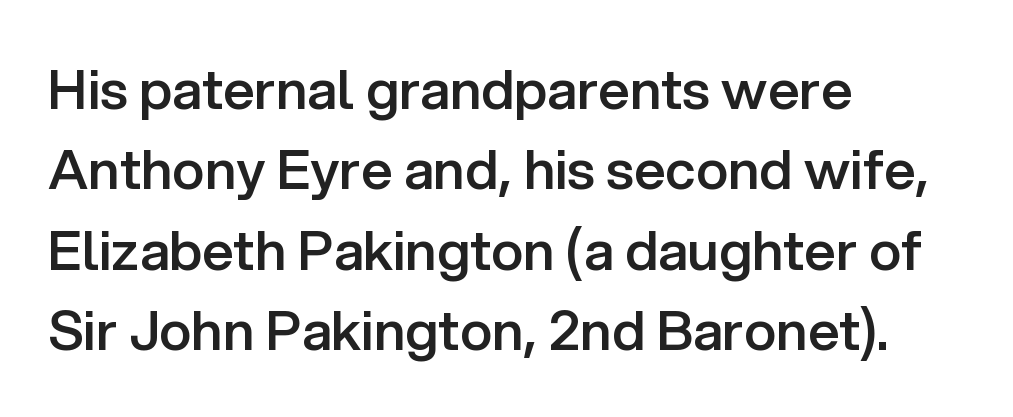
{"serif": "no", "italic": "no", "bold": "semi", "weight": "semibold", "width": "normal", "stroke_contrast": "low", "x_height": "medium", "monospaced": "no", "underline": "no", "align": "left", "line_spacing": "normal", "line_spacing_ratio": 1.46, "letter_spacing": "normal", "letter_spacing_em": 0.0, "glyph_px": 55}
